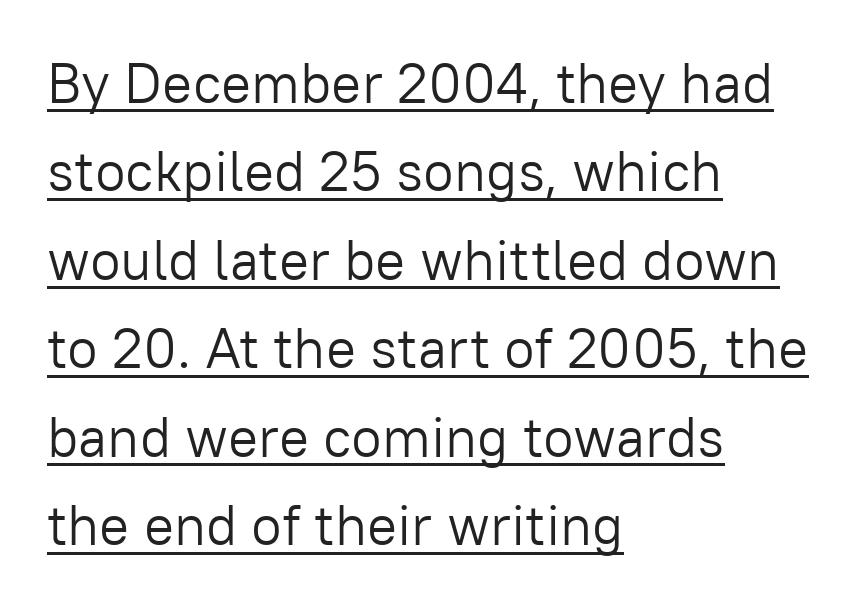
Each letter keeps its own natural width here, so spacing adapts to shape. The paragraph has a hard left edge and a soft right edge. Students, observe: this is what conventionally led text looks like. The lettering stays uniformly vertical, giving the passage a roman look. Ink coverage per letter is moderate at most.
